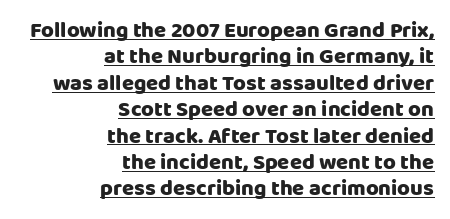
{"italic": "no", "underline": "yes", "align": "right", "line_spacing_ratio": 1.2, "letter_spacing": "normal", "letter_spacing_em": 0.0, "glyph_px": 22}
